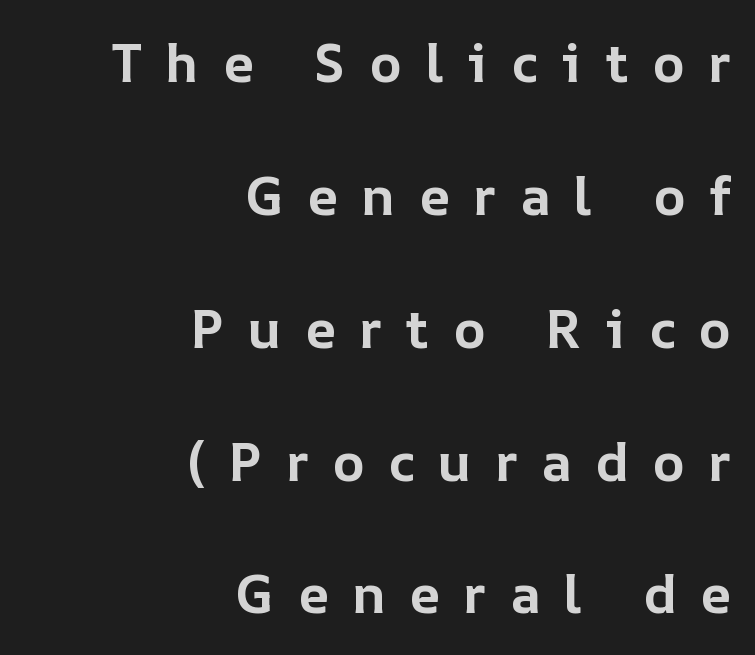
Q: Is the text bold? A: Yes.
Q: Is the text italic (slanted)? A: No, it is upright.
Q: Is the text underlined? A: No.
Q: How is the paragraph aligned? A: Right-aligned.
Q: Is the spacing between letters normal or unusually wide? A: Unusually wide.
Q: Is the spacing between lines tight, normal or loose? A: Loose.
Q: Width (condensed, normal, or wide)? A: Normal.
Q: Stroke contrast? A: Low.
Q: x-height? A: Medium.
Q: Monospaced? A: No.
